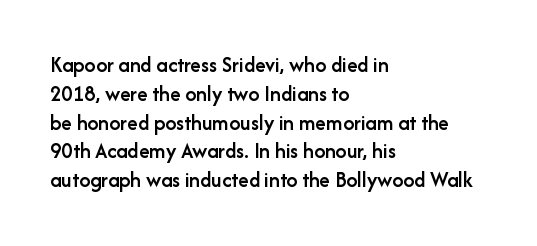
Left-aligned paragraph, ragged on the right. This sample uses plain, unmodified letter spacing. The lettering holds an erect, upright posture throughout. Underlining? Definitely not there. Students, this is semibold: more ink than regular, less than bold.
